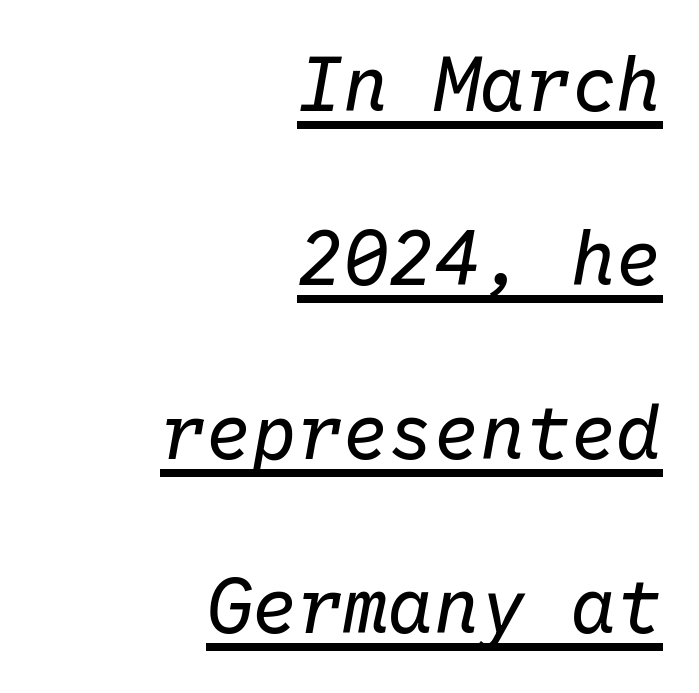
The image shows 76 px regular-weight type, italic (leaning right), monospaced; set right-aligned, loose line spacing (2.29x), normal letter spacing, underlined; low stroke contrast and a medium x-height.
